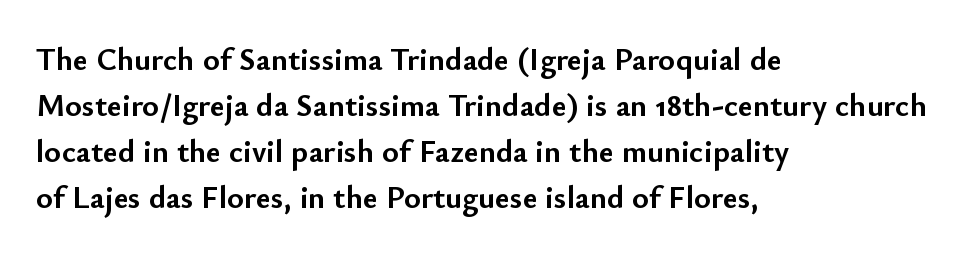
Q: Is the text bold? A: Yes.
Q: Is the text italic (slanted)? A: No, it is upright.
Q: Is the typeface a serif or a sans-serif typeface? A: Sans-serif.
Q: Is the text underlined? A: No.
Q: How is the paragraph aligned? A: Left-aligned.
Q: Is the spacing between letters normal or unusually wide? A: Normal.
Q: Is the spacing between lines tight, normal or loose? A: Normal.
Q: Width (condensed, normal, or wide)? A: Normal.
Q: Stroke contrast? A: Low.
Q: x-height? A: Small.
Q: Monospaced? A: No.
